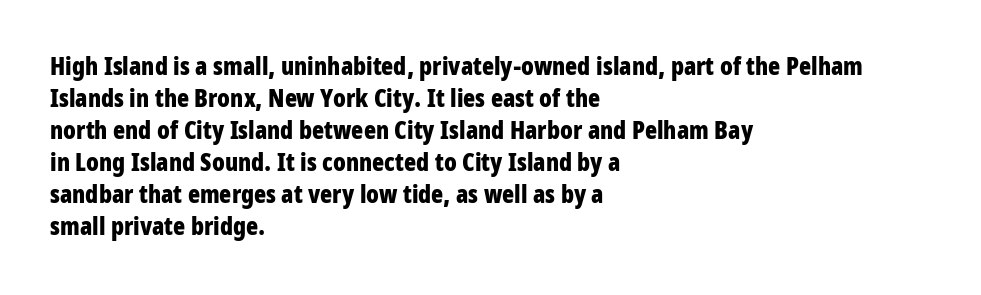
The typesetter chose a ragged-right arrangement here. The line texture is even and compact thanks to regular tracking. Summary of weight: heavy, a full bold. Vertically, the passage feels balanced, rows spaced as you'd expect. In terms of posture, this sample is upright.
